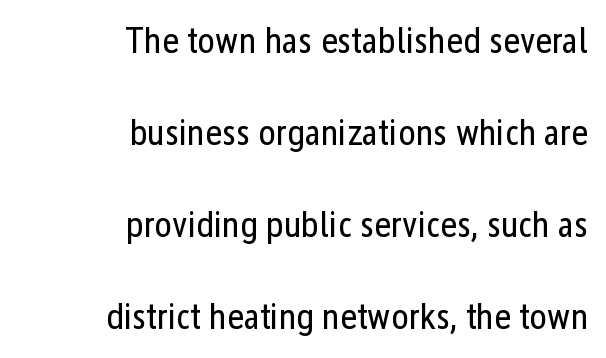
{"serif": "no", "italic": "no", "bold": "no", "weight": "regular", "width": "condensed", "stroke_contrast": "low", "x_height": "medium", "monospaced": "no", "underline": "no", "align": "right", "line_spacing": "loose", "line_spacing_ratio": 2.49, "letter_spacing": "normal", "letter_spacing_em": 0.0, "glyph_px": 37}
